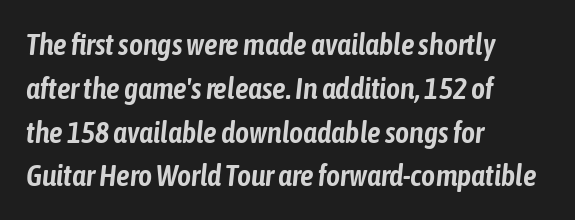
Q: Is the text italic (slanted)? A: Yes, it leans right by about 6 degrees.
Q: Is the text underlined? A: No.
Q: How is the paragraph aligned? A: Left-aligned.
Q: Is the spacing between letters normal or unusually wide? A: Normal.
Q: Is the spacing between lines tight, normal or loose? A: Normal.
Q: Width (condensed, normal, or wide)? A: Condensed.
Q: Stroke contrast? A: Low.
Q: x-height? A: Medium.
Q: Monospaced? A: No.
